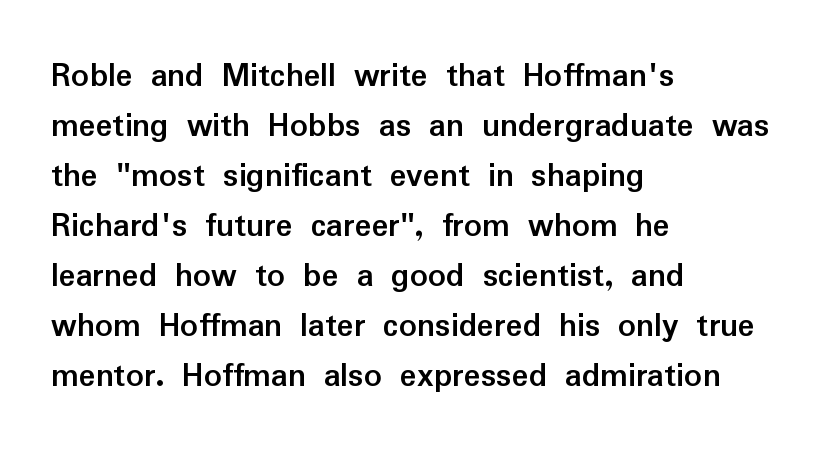
{"serif": "no", "italic": "no", "bold": "yes", "weight": "semibold", "width": "normal", "stroke_contrast": "low", "x_height": "medium", "monospaced": "no", "underline": "no", "align": "left", "line_spacing": "normal", "line_spacing_ratio": 1.43, "letter_spacing": "normal", "letter_spacing_em": 0.0, "glyph_px": 35}
